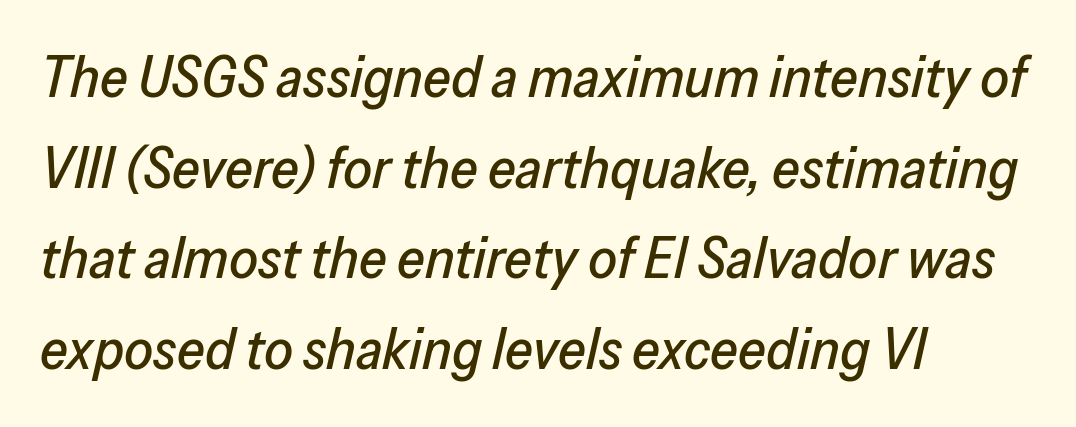
{"italic": "yes", "lean": "right", "slant_degrees": 13, "width": "normal", "stroke_contrast": "low", "x_height": "medium", "monospaced": "no", "underline": "no", "align": "left", "line_spacing": "normal", "line_spacing_ratio": 1.59, "letter_spacing": "normal", "letter_spacing_em": 0.0, "glyph_px": 57}
